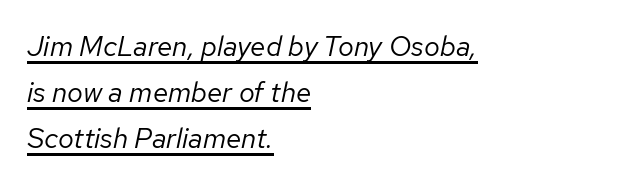
Q: Is the text bold? A: No.
Q: Is the text italic (slanted)? A: Yes, it leans right by about 12 degrees.
Q: Is the text underlined? A: Yes.
Q: How is the paragraph aligned? A: Left-aligned.
Q: Is the spacing between letters normal or unusually wide? A: Normal.
Q: Is the spacing between lines tight, normal or loose? A: Normal.
Q: Width (condensed, normal, or wide)? A: Normal.
Q: Stroke contrast? A: Low.
Q: x-height? A: Medium.
Q: Monospaced? A: No.
